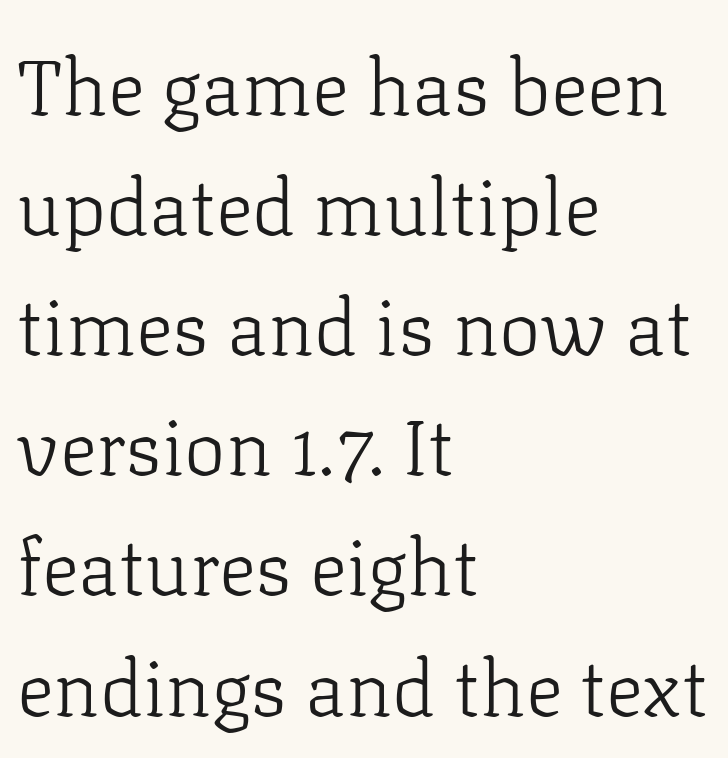
The image shows 78 px light serif type, upright; set left-aligned, normal line spacing (1.54x), normal letter spacing, not underlined; low stroke contrast and a medium x-height.
